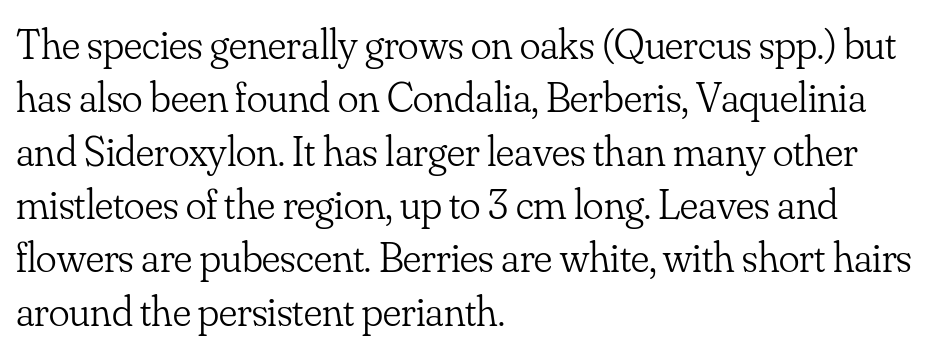
Q: Is the text bold? A: No.
Q: Is the text italic (slanted)? A: No, it is upright.
Q: Is the typeface a serif or a sans-serif typeface? A: Serif.
Q: Is the text underlined? A: No.
Q: How is the paragraph aligned? A: Left-aligned.
Q: Is the spacing between letters normal or unusually wide? A: Normal.
Q: Width (condensed, normal, or wide)? A: Normal.
Q: Stroke contrast? A: Low.
Q: x-height? A: Small.
Q: Monospaced? A: No.
